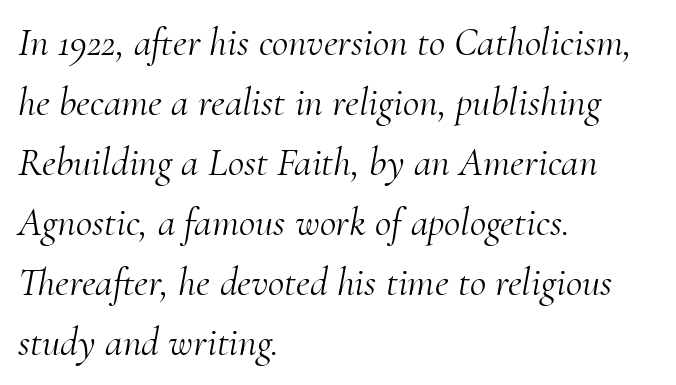
Q: Is the text bold? A: No.
Q: Is the text italic (slanted)? A: Yes, it leans right by about 10 degrees.
Q: Is the typeface a serif or a sans-serif typeface? A: Serif.
Q: Is the text underlined? A: No.
Q: How is the paragraph aligned? A: Left-aligned.
Q: Is the spacing between letters normal or unusually wide? A: Normal.
Q: Is the spacing between lines tight, normal or loose? A: Normal.
Q: Width (condensed, normal, or wide)? A: Normal.
Q: Stroke contrast? A: Medium.
Q: x-height? A: Small.
Q: Monospaced? A: No.
